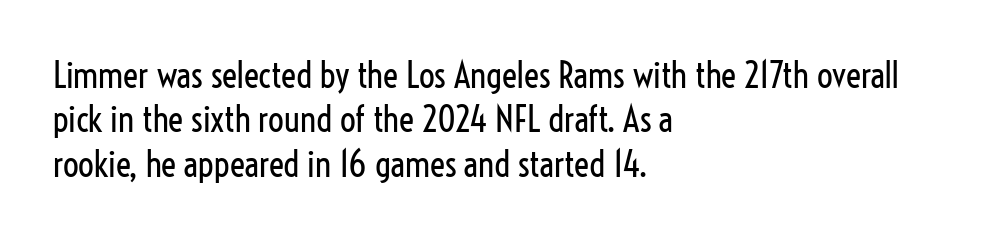
Nobody drew a line under any word here. Posture: straight, roman, zero tilt. Looks like regular typesetting: each glyph gets only the width it needs. Here the glyphs are tracked normally, forming tight word shapes. Each line starts at the same left margin while the right side varies. To sum up the face: it is a sans, with no serifs.
